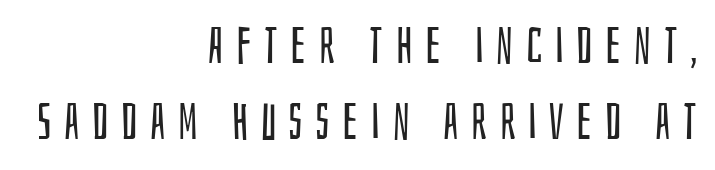
Honestly, the letter spacing is so wide it's the main thing you notice. Line ends are locked; line starts wander. You can tell from the bare stems that sans-serif type was used. Baseline-to-baseline distance is the conventional proportion of letter height.
